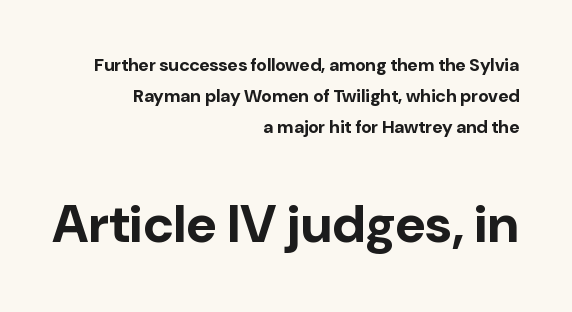
Q: Is the text bold? A: Yes.
Q: Is the text italic (slanted)? A: No, it is upright.
Q: Is the typeface a serif or a sans-serif typeface? A: Sans-serif.
Q: Is the text underlined? A: No.
Q: How is the paragraph aligned? A: Right-aligned.
Q: Is the spacing between letters normal or unusually wide? A: Normal.
Q: Which block of text is set in a larger size, the first (top) or the second (bottom)? A: The second (bottom) one.
Q: Width (condensed, normal, or wide)? A: Normal.
Q: Stroke contrast? A: Low.
Q: x-height? A: Medium.
Q: Monospaced? A: No.
